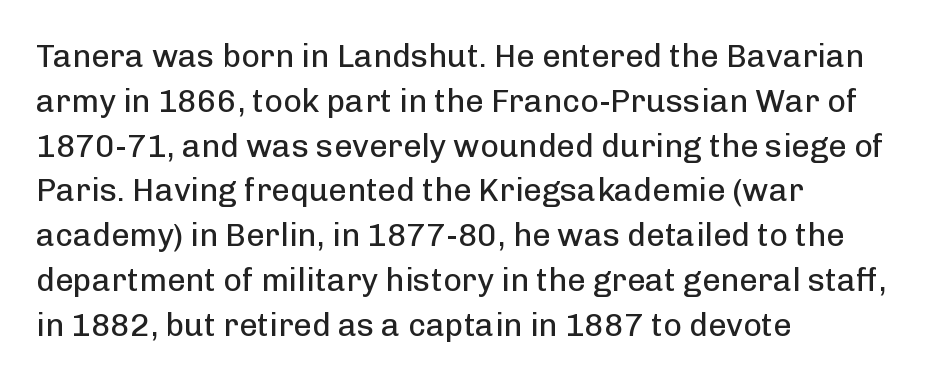
Q: Is the text bold? A: No.
Q: Is the text italic (slanted)? A: No, it is upright.
Q: Is the typeface a serif or a sans-serif typeface? A: Sans-serif.
Q: Is the text underlined? A: No.
Q: How is the paragraph aligned? A: Left-aligned.
Q: Is the spacing between letters normal or unusually wide? A: Normal.
Q: Is the spacing between lines tight, normal or loose? A: Normal.
Q: Width (condensed, normal, or wide)? A: Normal.
Q: Stroke contrast? A: Low.
Q: x-height? A: Medium.
Q: Monospaced? A: No.
